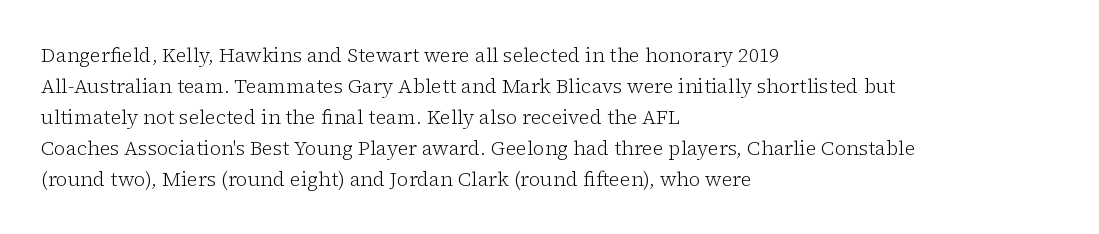
The face looks like a standard text weight, possibly lighter. The type is set solid horizontally, with unmodified tracking. The lettering stays uniformly vertical, giving the passage a roman look. Leading: standard. Casual observation: everything's shoved over to the left.
